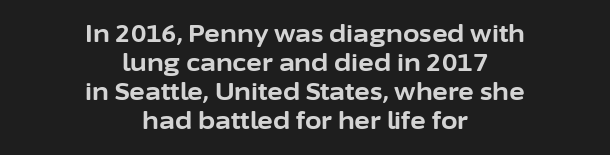
The words here are not underlined. Tall strokes in this sample are plumb rather than angled. Bold? Absolutely — the strokes are thick and heavy. Students, note that the glyphs here touch the page at normal intervals. Teacher's note: observe the equal gaps on both sides — that is centered alignment.
